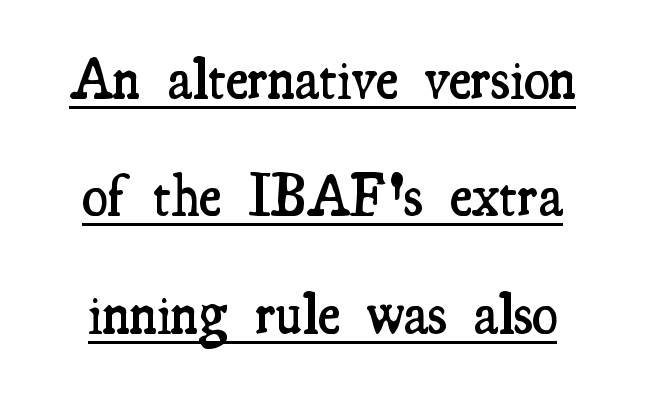
Compared with an ordinary text face, these strokes are moderately heavier — a semibold. This block would shrink considerably if given ordinary leading; it's expanded now. The specimen reads as upright at a glance. Stroke terminals: seriffed. Has an underline been added? It has.
